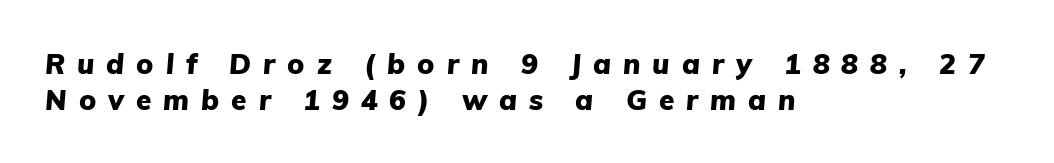
The image shows 28 px heavy type, italic (leaning right); set left-aligned, normal line spacing (1.29x), unusually wide letter spacing (+0.43 em), not underlined; low stroke contrast and a medium x-height.
